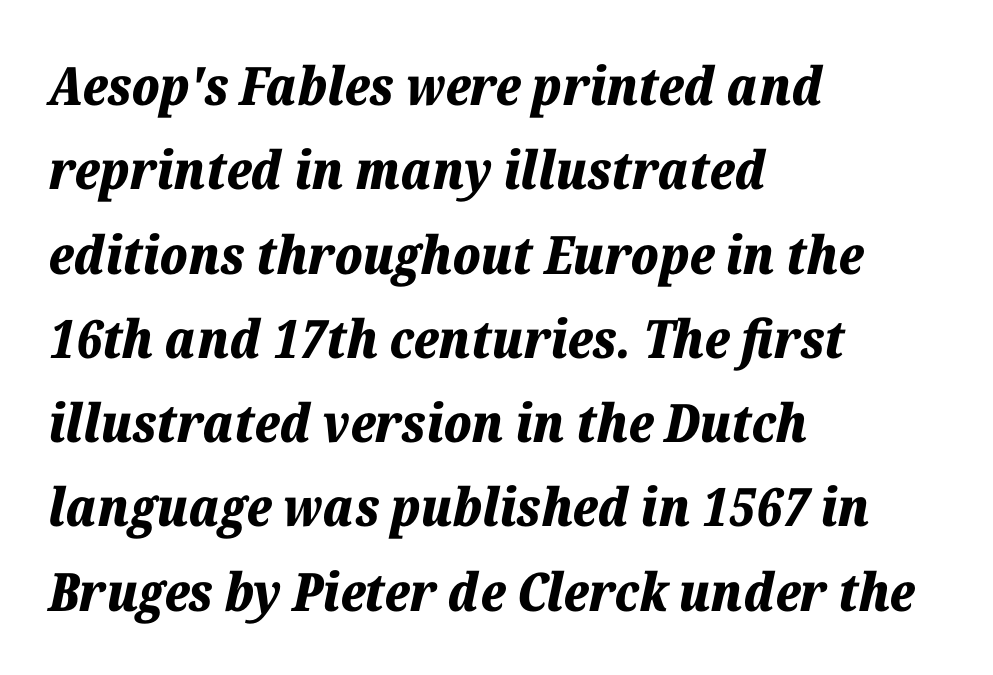
The image shows 53 px bold type, italic (leaning right); set left-aligned, normal line spacing (1.59x), normal letter spacing, not underlined; low stroke contrast and a medium x-height.
